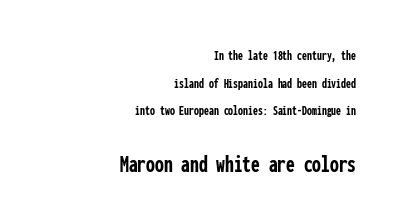
Q: Is the text bold? A: Yes.
Q: Is the text italic (slanted)? A: No, it is upright.
Q: Is the text underlined? A: No.
Q: How is the paragraph aligned? A: Right-aligned.
Q: Is the spacing between letters normal or unusually wide? A: Normal.
Q: Is the spacing between lines tight, normal or loose? A: Loose.
Q: Which block of text is set in a larger size, the first (top) or the second (bottom)? A: The second (bottom) one.
